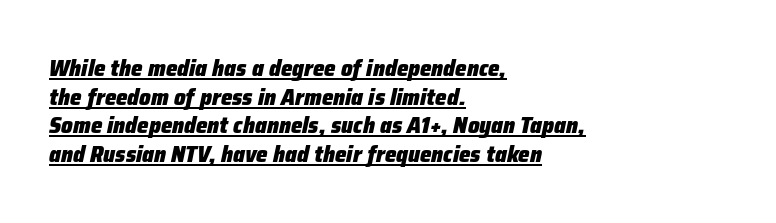
If you drew a ruler down the left edge, every line would touch it. Looks like someone drew a line under every word here. The lines sit at an ordinary, default distance from one another. The horizontal fit of the characters is conventional and even. Its strokes are broad and dark, the hallmark of bold type.
